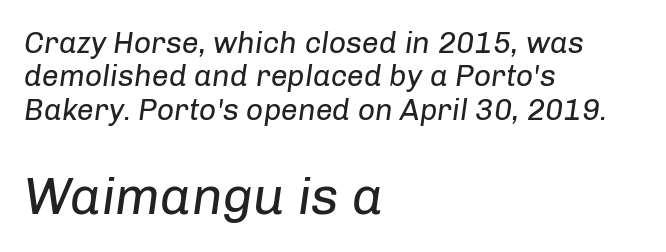
Q: Is the text bold? A: No.
Q: Is the text italic (slanted)? A: Yes, it leans right by about 8 degrees.
Q: Is the text underlined? A: No.
Q: How is the paragraph aligned? A: Left-aligned.
Q: Is the spacing between letters normal or unusually wide? A: Normal.
Q: Is the spacing between lines tight, normal or loose? A: Tight.
Q: Which block of text is set in a larger size, the first (top) or the second (bottom)? A: The second (bottom) one.
Q: Width (condensed, normal, or wide)? A: Normal.
Q: Stroke contrast? A: Low.
Q: x-height? A: Medium.
Q: Monospaced? A: No.
